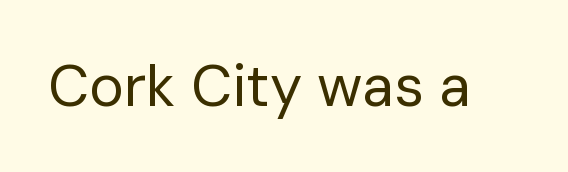
The image shows 58 px regular-weight sans-serif type, upright; set normal letter spacing, not underlined; low stroke contrast and a medium x-height.
